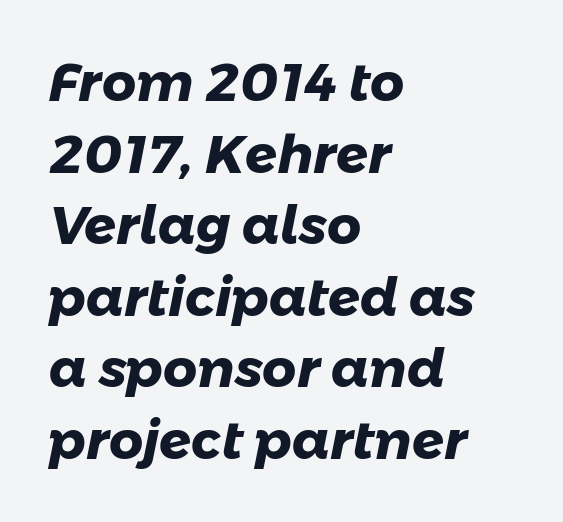
The image shows 53 px heavy sans-serif type; set left-aligned, normal line spacing (1.35x), normal letter spacing, not underlined; low stroke contrast and a medium x-height.
